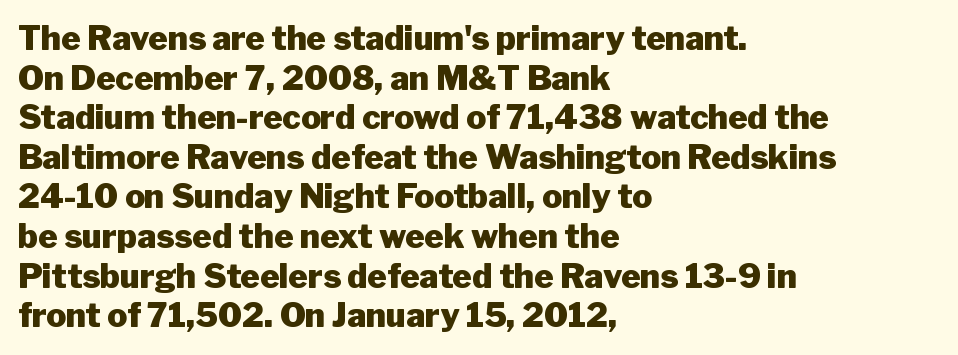
{"serif": "no", "italic": "no", "bold": "yes", "weight": "heavy", "width": "normal", "stroke_contrast": "low", "x_height": "medium", "monospaced": "no", "underline": "no", "align": "left", "line_spacing_ratio": 1.2, "letter_spacing": "normal", "letter_spacing_em": 0.0, "glyph_px": 33}
